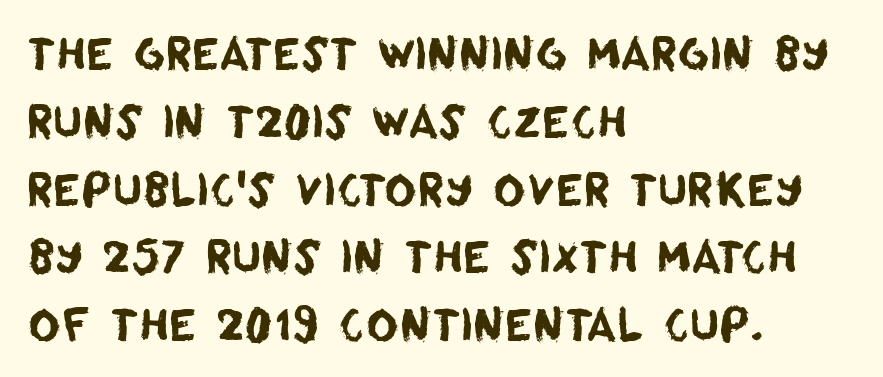
Q: Is the typeface a serif or a sans-serif typeface? A: Sans-serif.
Q: Is the text underlined? A: No.
Q: How is the paragraph aligned? A: Left-aligned.
Q: Is the spacing between letters normal or unusually wide? A: Normal.
Q: Is the spacing between lines tight, normal or loose? A: Normal.
Q: Width (condensed, normal, or wide)? A: Normal.
Q: Stroke contrast? A: Low.
Q: x-height? A: Large.
Q: Monospaced? A: No.
